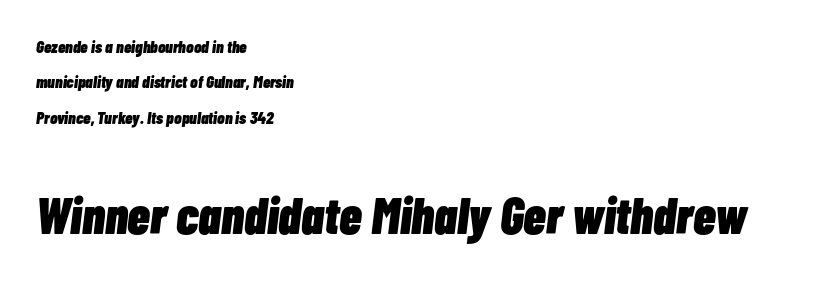
Q: Is the text bold? A: Yes.
Q: Is the text italic (slanted)? A: Yes, it leans right by about 7 degrees.
Q: Is the text underlined? A: No.
Q: How is the paragraph aligned? A: Left-aligned.
Q: Is the spacing between letters normal or unusually wide? A: Normal.
Q: Is the spacing between lines tight, normal or loose? A: Loose.
Q: Which block of text is set in a larger size, the first (top) or the second (bottom)? A: The second (bottom) one.
Q: Width (condensed, normal, or wide)? A: Condensed.
Q: Stroke contrast? A: Low.
Q: x-height? A: Medium.
Q: Monospaced? A: No.
